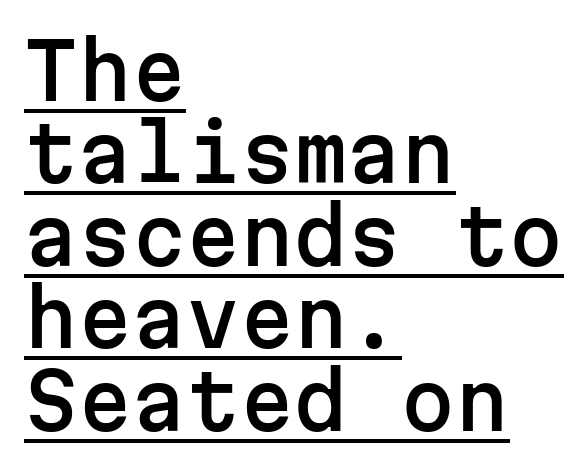
Q: Is the text italic (slanted)? A: No, it is upright.
Q: Is the typeface a serif or a sans-serif typeface? A: Sans-serif.
Q: Is the text underlined? A: Yes.
Q: How is the paragraph aligned? A: Left-aligned.
Q: Is the spacing between letters normal or unusually wide? A: Normal.
Q: Is the spacing between lines tight, normal or loose? A: Tight.
Q: Width (condensed, normal, or wide)? A: Normal.
Q: Stroke contrast? A: Low.
Q: x-height? A: Medium.
Q: Monospaced? A: Yes.
